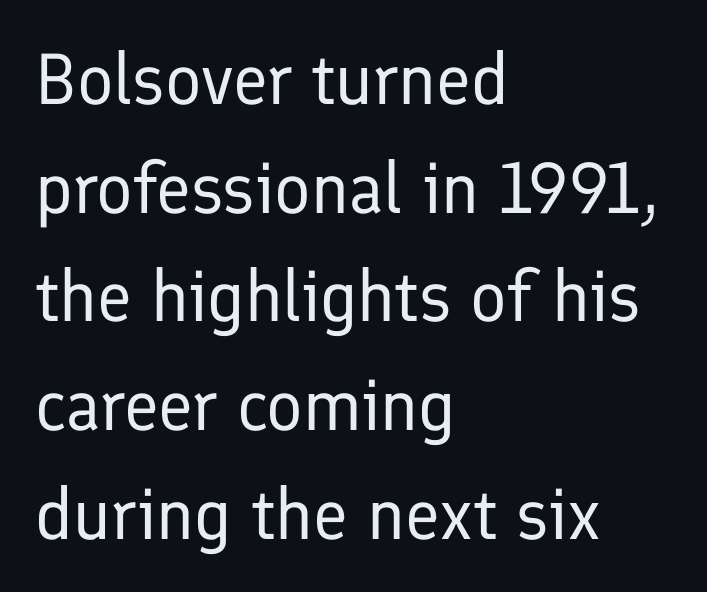
Students, note that the glyphs here touch the page at normal intervals. Stems here are at most as thick as an everyday book face. Character widths vary here, with narrow letters taking less room than wide ones. Rule under the text: the space is simply empty. Rows of type keep a routine distance in the vertical direction. Notice how the stems are strictly vertical — no italics here.
